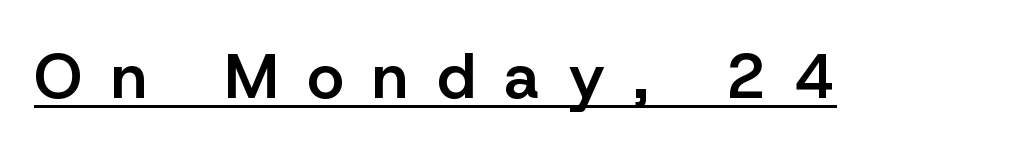
Characters follow at a spacing far wider than the type designer built in. Note the varied advance widths — an 'i' is clearly narrower than an 'm'. A baseline rule has been typeset under these characters. Quick note: not italic, upright.
